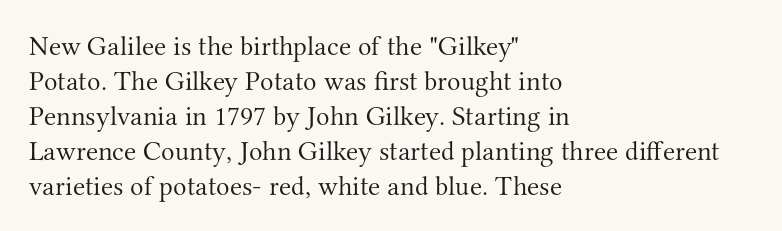
Little horizontal feet cap the strokes, marking this as serif type. The ragged edge is on the right, which tells us the setting is flush left. The letterforms sit shoulder to shoulder at normal distance. Is there much room between lines? A standard amount, neither cramped nor airy. The rendering uses natural spacing where letterforms have individual widths. The passage shown is not bold in any degree.
